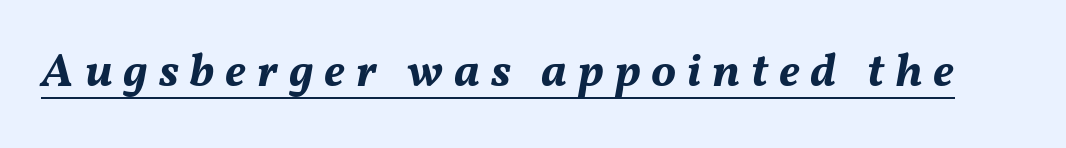
The lettering tilts uniformly, giving the passage an italic look. This rendering features underlined lettering. You could only call the tracking loose — the letters float apart. Stroke thickness is high; the sample reads as a true bold. This sample has the flowing, uneven cadence of proportional lettering.
